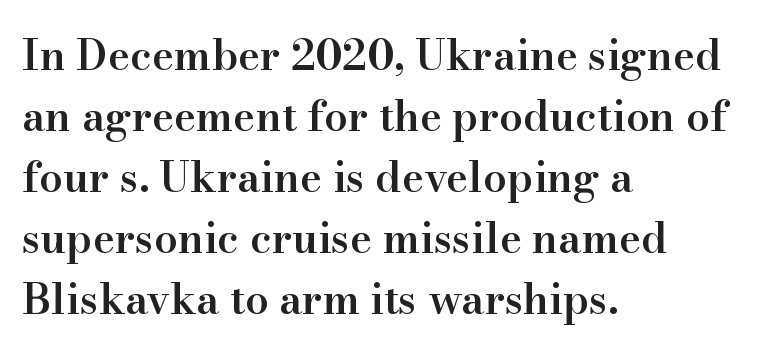
Q: Is the text bold? A: Semi-bold.
Q: Is the text italic (slanted)? A: No, it is upright.
Q: Is the typeface a serif or a sans-serif typeface? A: Serif.
Q: Is the text underlined? A: No.
Q: How is the paragraph aligned? A: Left-aligned.
Q: Is the spacing between letters normal or unusually wide? A: Normal.
Q: Is the spacing between lines tight, normal or loose? A: Normal.
Q: Width (condensed, normal, or wide)? A: Normal.
Q: Stroke contrast? A: High.
Q: x-height? A: Small.
Q: Monospaced? A: No.
